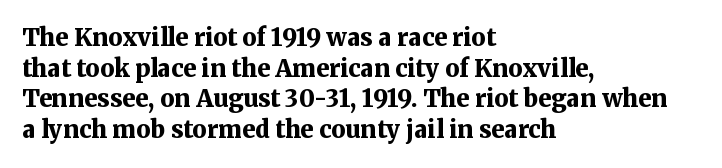
{"italic": "no", "bold": "yes", "underline": "no", "align": "left", "line_spacing": "normal", "line_spacing_ratio": 1.28, "letter_spacing": "normal", "letter_spacing_em": 0.0, "glyph_px": 24}
